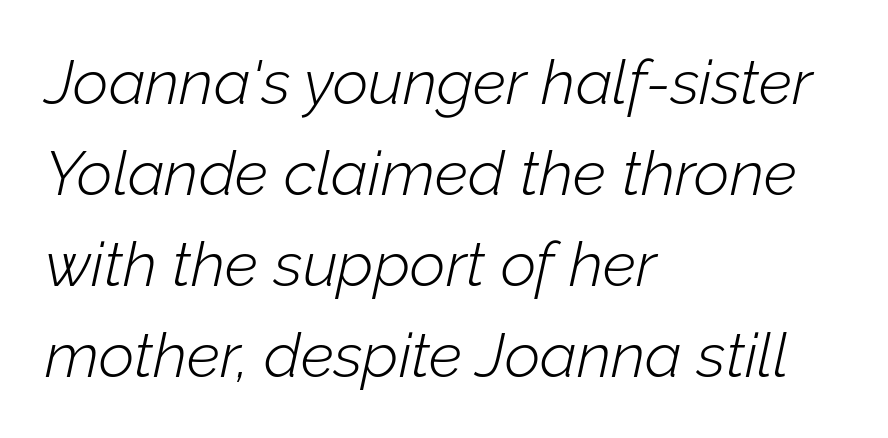
The image shows 62 px light type, italic (leaning right); set left-aligned, normal line spacing (1.47x), normal letter spacing, not underlined; low stroke contrast and a medium x-height.
